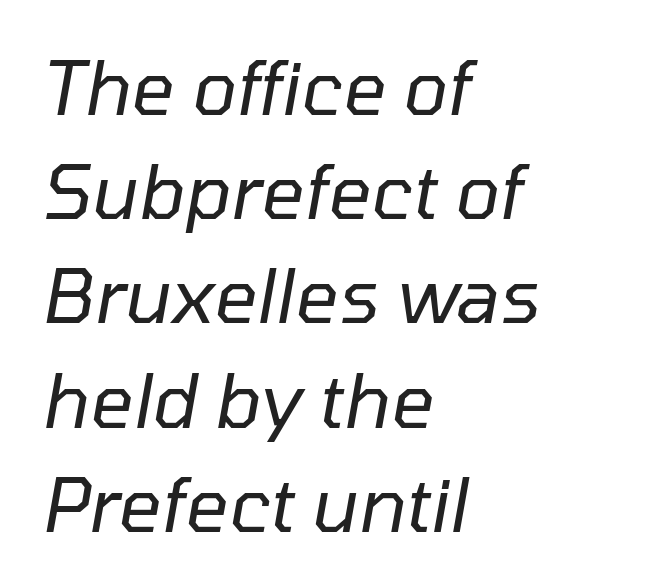
{"italic": "yes", "lean": "right", "slant_degrees": 10, "bold": "no", "weight": "regular", "width": "normal", "stroke_contrast": "low", "x_height": "medium", "monospaced": "no", "underline": "no", "align": "left", "line_spacing": "normal", "line_spacing_ratio": 1.39, "letter_spacing": "normal", "letter_spacing_em": 0.0, "glyph_px": 75}
